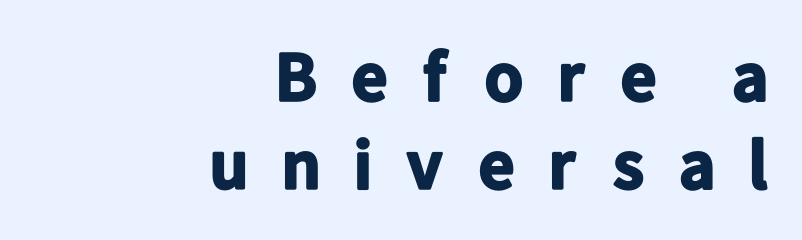
Q: Is the text bold? A: Yes.
Q: Is the text italic (slanted)? A: No, it is upright.
Q: Is the typeface a serif or a sans-serif typeface? A: Sans-serif.
Q: Is the text underlined? A: No.
Q: How is the paragraph aligned? A: Right-aligned.
Q: Is the spacing between letters normal or unusually wide? A: Unusually wide.
Q: Is the spacing between lines tight, normal or loose? A: Normal.
Q: Width (condensed, normal, or wide)? A: Normal.
Q: Stroke contrast? A: Low.
Q: x-height? A: Medium.
Q: Monospaced? A: No.
